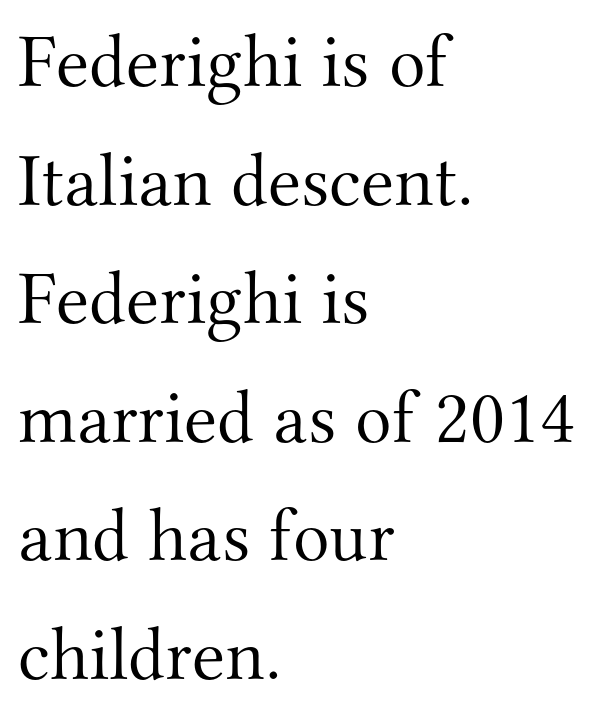
Q: Is the text bold? A: No.
Q: Is the text italic (slanted)? A: No, it is upright.
Q: Is the typeface a serif or a sans-serif typeface? A: Serif.
Q: Is the text underlined? A: No.
Q: How is the paragraph aligned? A: Left-aligned.
Q: Is the spacing between letters normal or unusually wide? A: Normal.
Q: Is the spacing between lines tight, normal or loose? A: Normal.
Q: Width (condensed, normal, or wide)? A: Normal.
Q: Stroke contrast? A: Medium.
Q: x-height? A: Small.
Q: Monospaced? A: No.
